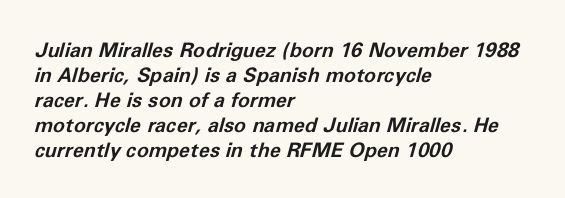
The rag falls on the right side of this text block. Descenders hang freely into open space. Would a proofreader flag this as italicized? Yes. Notice how descenders clear the ascenders below comfortably — that's standard leading. What weight is shown? A full bold with thick strokes. The type is set solid horizontally, with unmodified tracking.
